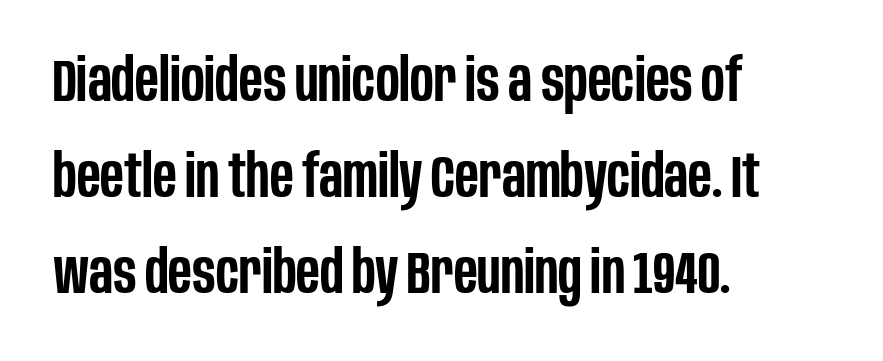
Short note: letters normally spaced. Stroke terminals: plain, sans-serif. The glyphs have the mass of a demibold cut, below bold. The paragraph has a hard left edge and a soft right edge.
